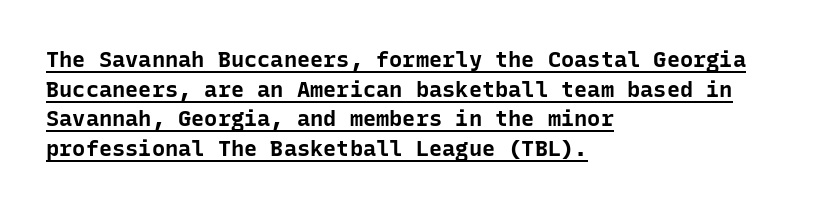
The image shows 22 px bold type, upright; set left-aligned, normal line spacing (1.35x), normal letter spacing, underlined.
